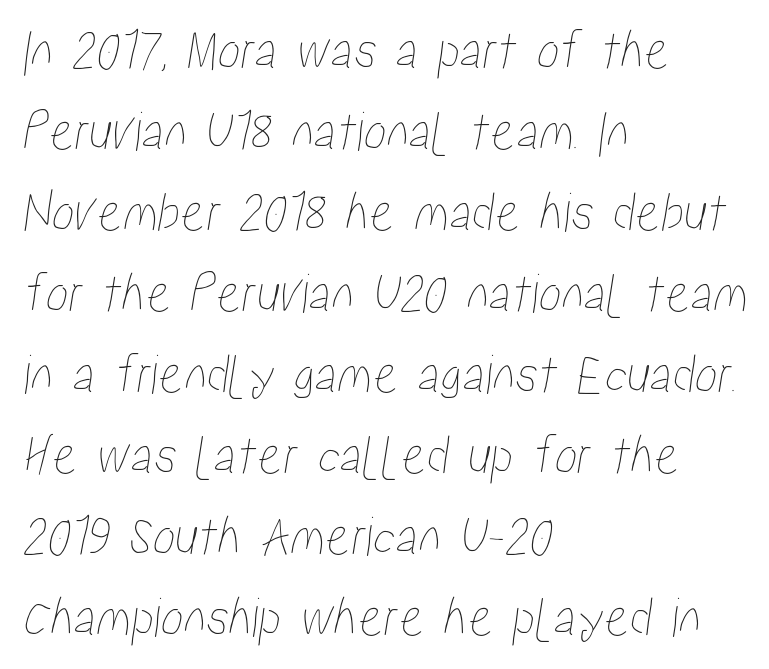
The image shows 57 px condensed type; set left-aligned, normal line spacing (1.42x), normal letter spacing, not underlined; low stroke contrast and a medium x-height.
